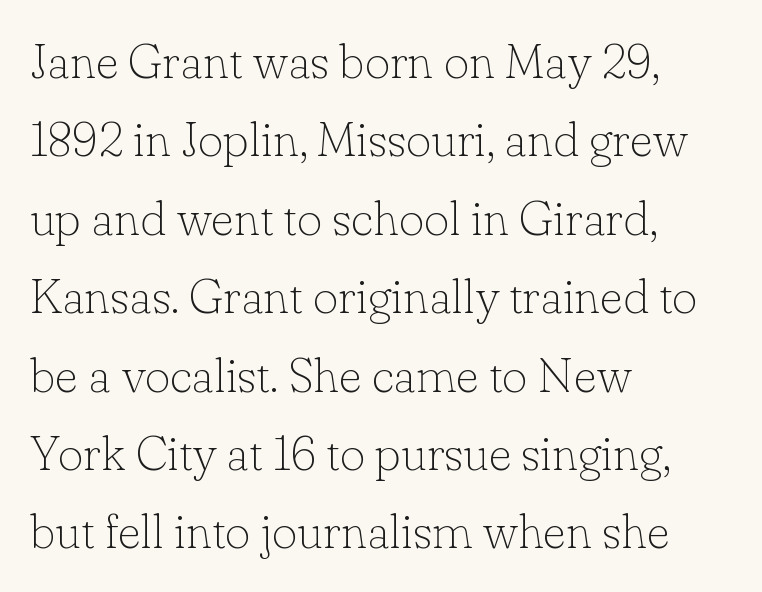
The image shows 49 px thin serif type, upright; set left-aligned, normal line spacing (1.6x), normal letter spacing, not underlined; low stroke contrast and a small x-height.
